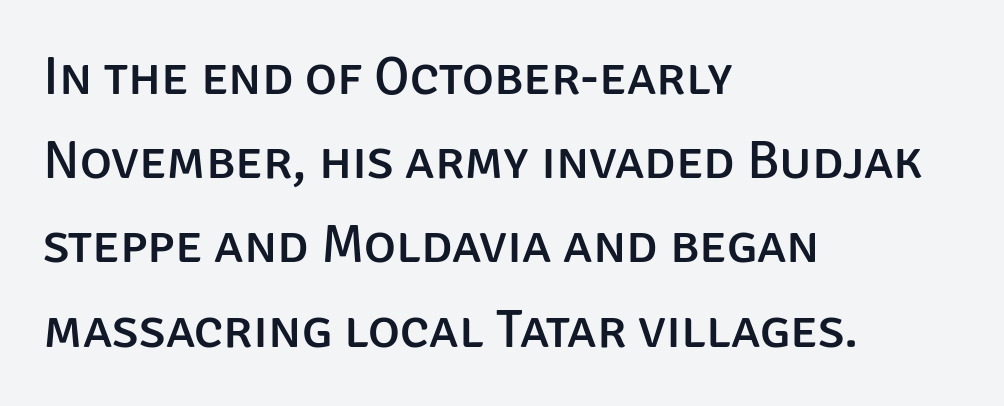
Q: Is the text italic (slanted)? A: No, it is upright.
Q: Is the typeface a serif or a sans-serif typeface? A: Sans-serif.
Q: Is the text underlined? A: No.
Q: How is the paragraph aligned? A: Left-aligned.
Q: Is the spacing between letters normal or unusually wide? A: Normal.
Q: Is the spacing between lines tight, normal or loose? A: Normal.
Q: Width (condensed, normal, or wide)? A: Normal.
Q: Stroke contrast? A: Low.
Q: x-height? A: Large.
Q: Monospaced? A: No.
